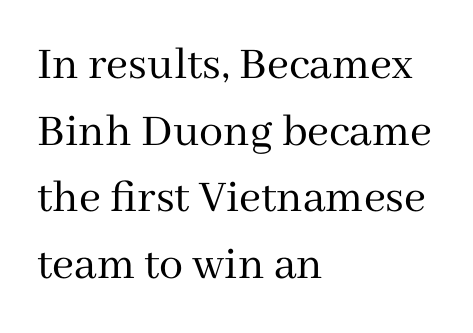
The image shows 48 px regular-weight serif type, upright; set left-aligned, normal line spacing (1.39x), normal letter spacing, not underlined; medium stroke contrast and a medium x-height.
